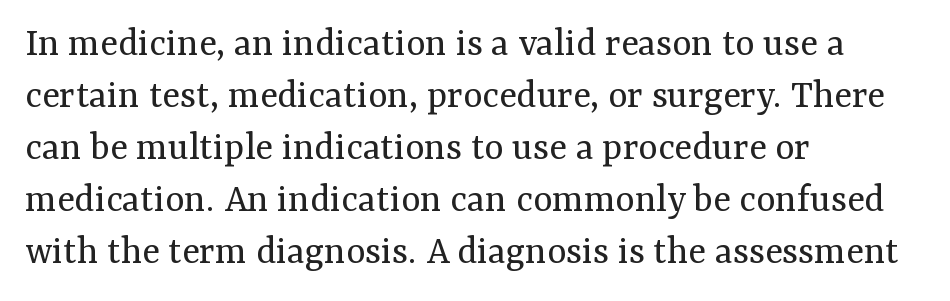
The image shows 41 px regular-weight serif type, upright; set left-aligned, normal line spacing (1.27x), normal letter spacing, not underlined; medium stroke contrast and a medium x-height.
